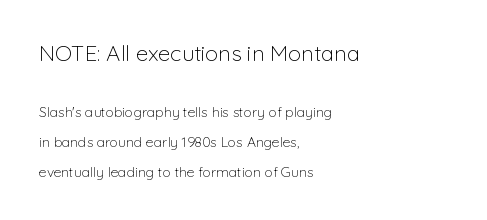
Any mark beneath the type? The region is blank. The passage is arranged the way most books set body copy — flush left. Spacing between characters is what you'd get straight out of the box. The line-height multiplier appears high, well above default. The lettering stays uniformly vertical, giving the passage a roman look.
